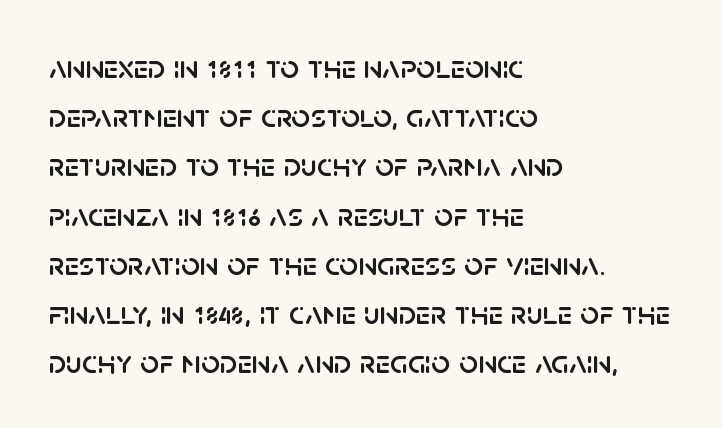
The passage shown is not underscored anywhere. These lines are rendered in a variable-pitch font. What stands out about the letter spacing? Nothing — it is the standard amount. Is there any slant? The stems are plumb. Compared with typical paragraphs, the rows here are spaced about the same.
